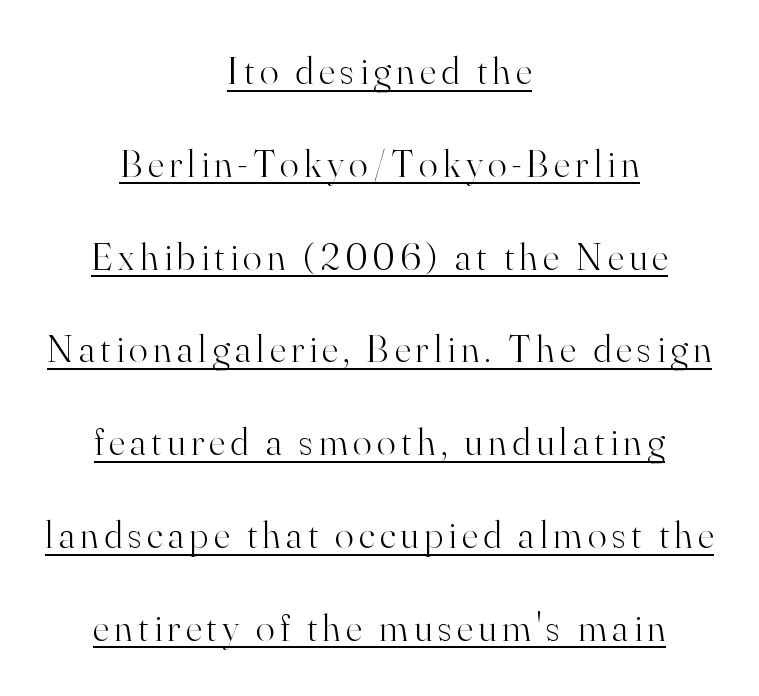
Q: Is the text bold? A: No.
Q: Is the text italic (slanted)? A: No, it is upright.
Q: Is the typeface a serif or a sans-serif typeface? A: Serif.
Q: Is the text underlined? A: Yes.
Q: How is the paragraph aligned? A: Centered.
Q: Is the spacing between lines tight, normal or loose? A: Loose.
Q: Width (condensed, normal, or wide)? A: Normal.
Q: Stroke contrast? A: High.
Q: x-height? A: Small.
Q: Monospaced? A: No.
